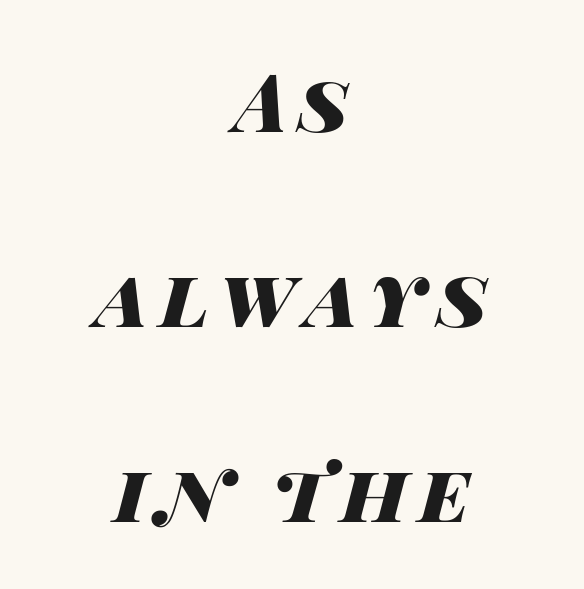
The image shows 80 px heavy, wide type, italic (leaning right); set centered, loose line spacing (2.44x), not underlined; high stroke contrast and a large x-height.
